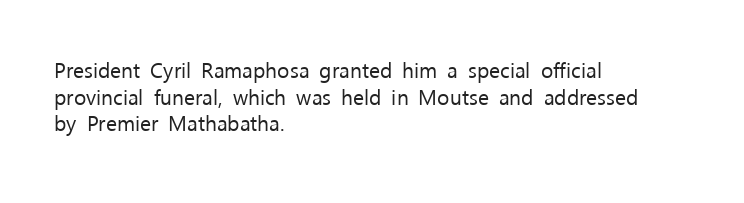
Summary of weight: not heavy and not bold. The vertical gap from one line to the next is medium. The type is set solid horizontally, with unmodified tracking. No italicization has been applied; the sample stays upright. The paragraph shown leans on its left margin. The gap between lines stays unmarked.
